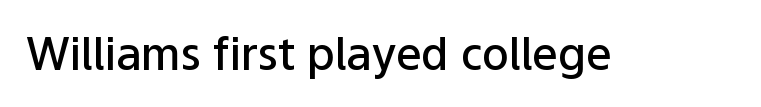
The type is set solid horizontally, with unmodified tracking. Each letter keeps its own natural width here, so spacing adapts to shape. Nope, not italic — everything's standing straight. This is moderately heavy type, rendered in semibold.
